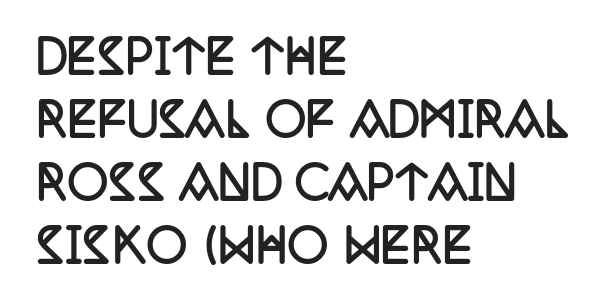
The image shows 45 px semibold, condensed serif type, upright; set left-aligned, normal line spacing (1.4x), normal letter spacing, not underlined; low stroke contrast and a large x-height.
